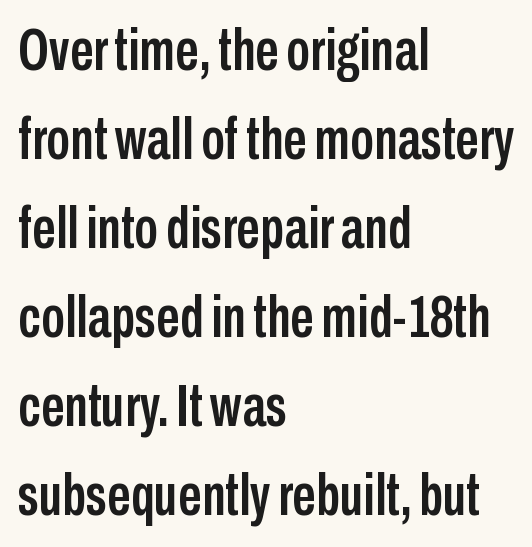
What's the leading like? Ordinary, nothing unusual. Caption: multi-line text, flush left, ragged right. Lines of text with bare space underneath. Every character sits straight up, as roman type does. Observe the ordinary spacing: letters are neighbours, not strangers. The face used here is a sans, in the tradition of grotesques and geometrics.
